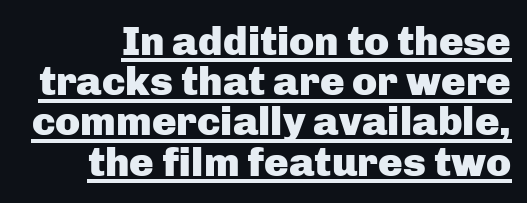
This rendering employs a face without finishing strokes, i.e., a sans-serif. Each new line begins almost immediately beneath the previous one. Honestly, the letter spacing is just normal — you wouldn't notice it. Looks like regular typesetting: each glyph gets only the width it needs. Upright lettering throughout.
